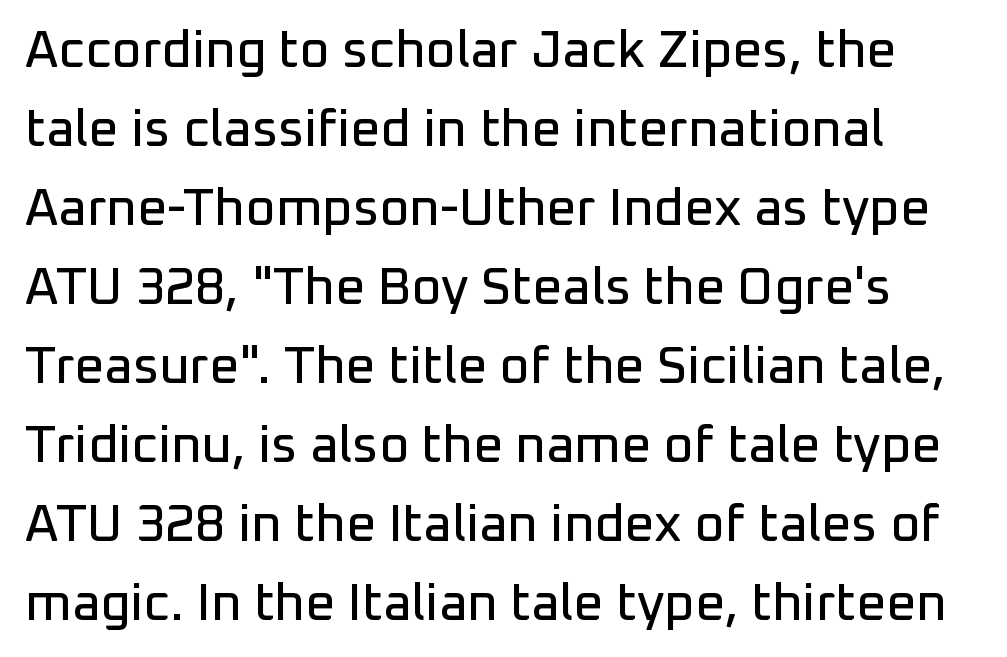
The image shows 52 px sans-serif type, upright; set left-aligned, normal line spacing (1.52x), normal letter spacing, not underlined; low stroke contrast and a medium x-height.
